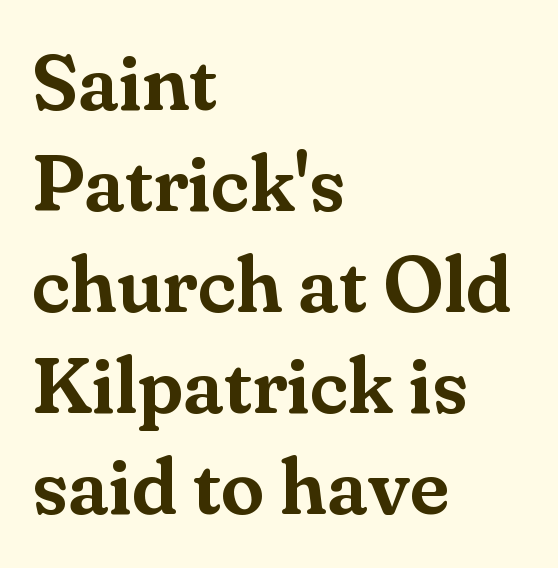
The image shows 79 px serif type, upright; set left-aligned, normal line spacing (1.28x), normal letter spacing, not underlined; medium stroke contrast and a small x-height.
